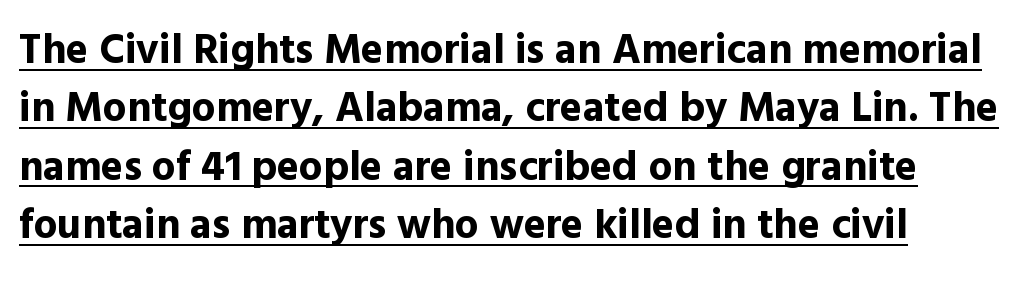
The image shows 42 px bold sans-serif type, upright; set left-aligned, normal line spacing (1.39x), normal letter spacing, underlined; a medium x-height.
